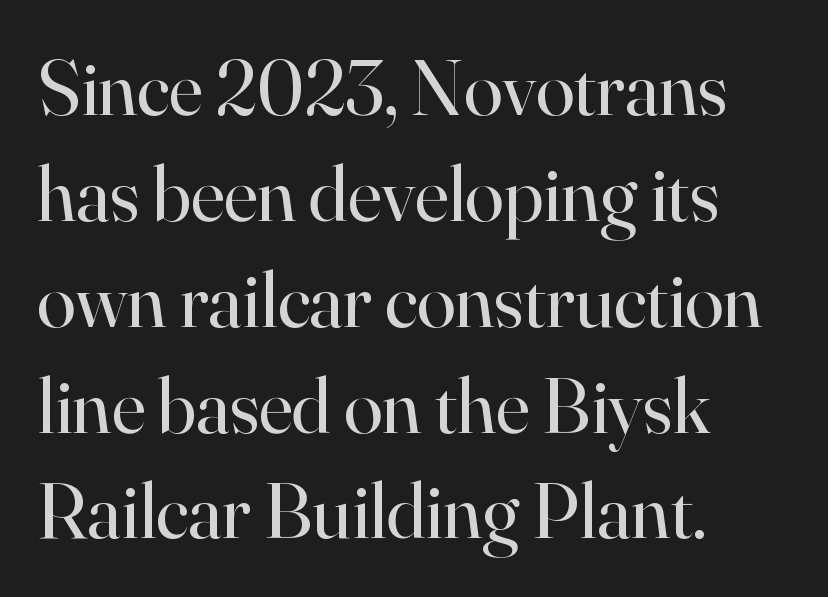
How are the letters spaced? Ordinarily, with no added tracking. The font sits on the lighter half of the weight spectrum, regular included. Looks like regular typesetting: each glyph gets only the width it needs. Note: serifs present on the glyphs. Plain, unruled lines of type.
